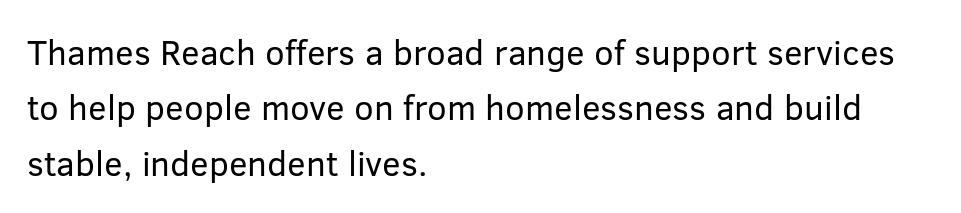
The letters stand straight up with perfectly vertical stems. A classic flush-left, rag-right setting is used for this passage. The passage shown is typed in a proportional face where columns would drift. Nothing sits at the stroke ends, so this counts as sans-serif. Decoration check: the copy has no underline.
